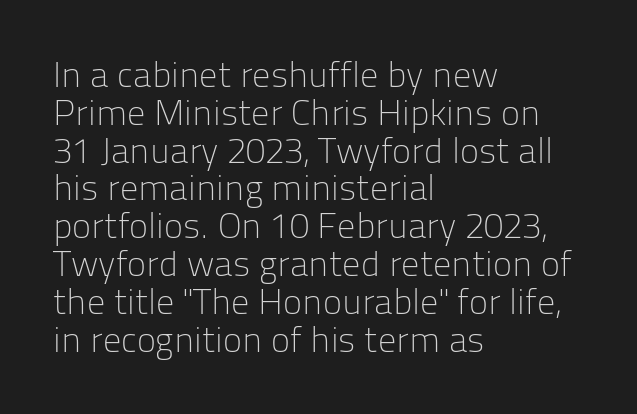
{"serif": "no", "italic": "no", "bold": "no", "weight": "light", "width": "normal", "stroke_contrast": "low", "x_height": "medium", "monospaced": "no", "underline": "no", "align": "left", "line_spacing": "tight", "line_spacing_ratio": 1.05, "letter_spacing": "normal", "letter_spacing_em": 0.0, "glyph_px": 36}
